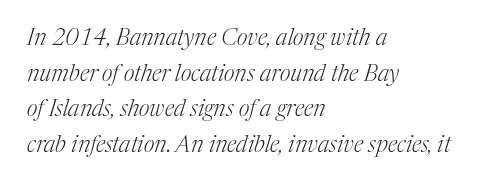
{"italic": "yes", "lean": "right", "slant_degrees": 17, "bold": "no", "underline": "no", "align": "left", "line_spacing": "normal", "line_spacing_ratio": 1.55, "letter_spacing": "normal", "letter_spacing_em": 0.0, "glyph_px": 23}
